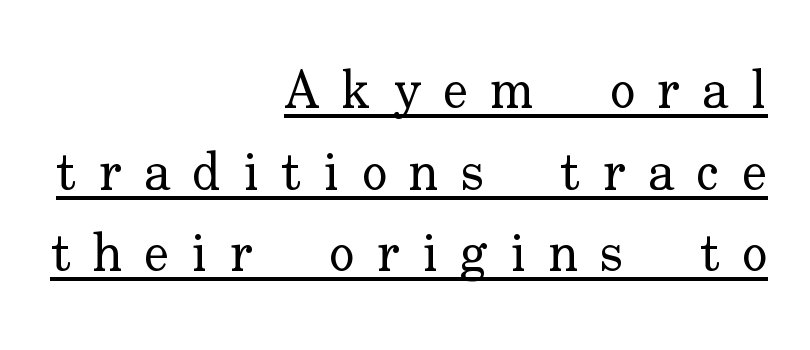
Casual observation: everything's shoved over to the right. The rendering inserts visible extra space after every character. The specimen reads as upright at a glance. Stem width sits at or under what a default text font uses. This rendering features underlined lettering.
